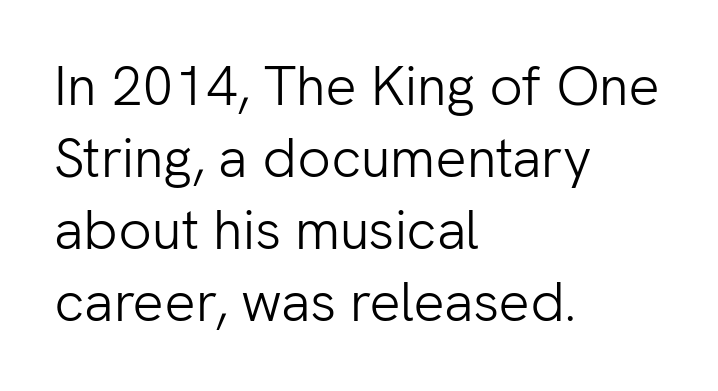
Nope, not italic — everything's standing straight. No word sits above an underline. Each letter keeps its own natural width here, so spacing adapts to shape. Line beginnings align vertically; line endings do not.
